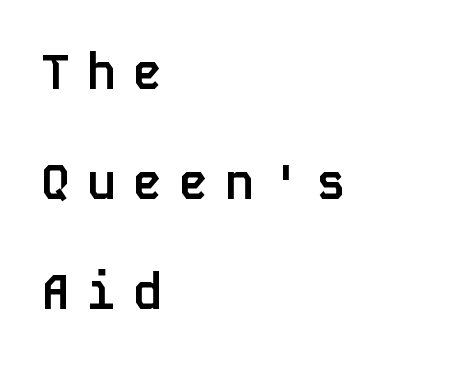
The rendering uses typewriter-style spacing with identical character cells. A student would call this left alignment; a typographer would say flush left, rag right. Plenty of ink on the page — the face is bold. To sum up the face: it is a sans, with no serifs. Do the letters lean? They stand straight.
